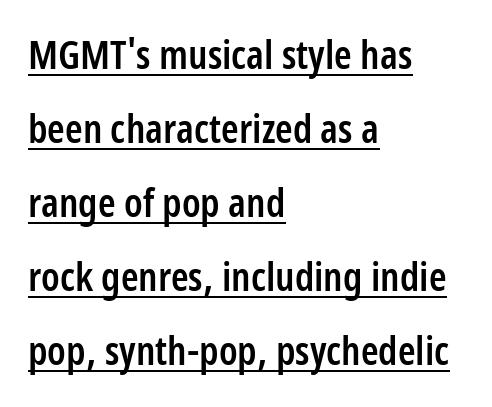
{"serif": "no", "italic": "no", "bold": "semi", "weight": "semibold", "width": "condensed", "stroke_contrast": "low", "x_height": "medium", "monospaced": "no", "underline": "yes", "align": "left", "line_spacing_ratio": 1.85, "letter_spacing": "normal", "letter_spacing_em": 0.0, "glyph_px": 40}
